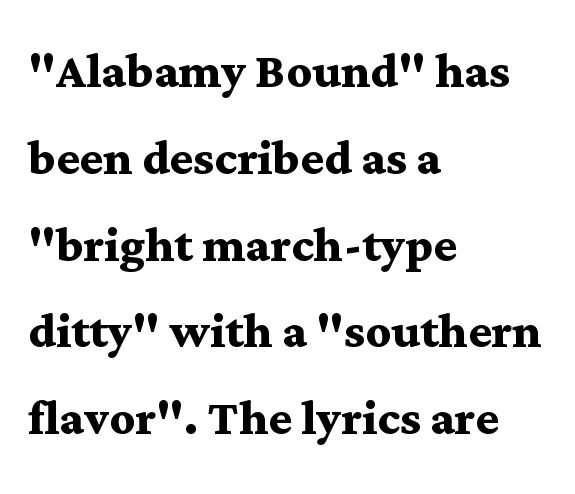
The image shows 62 px semibold, wide serif type, upright; set left-aligned, normal line spacing (1.4x), normal letter spacing, not underlined; medium stroke contrast and a medium x-height.
